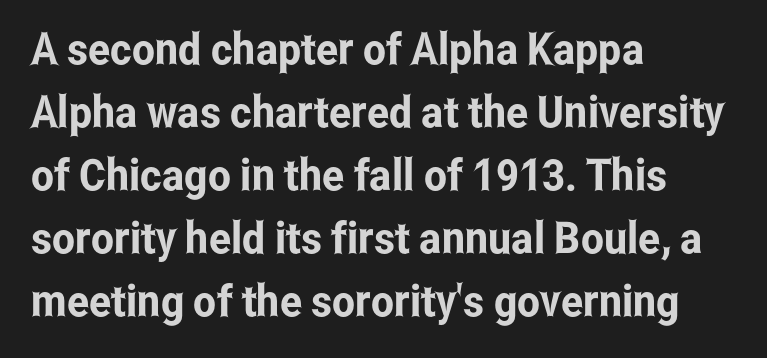
The image shows 44 px condensed sans-serif type, upright; set left-aligned, normal line spacing (1.43x), normal letter spacing, not underlined; low stroke contrast and a medium x-height.
